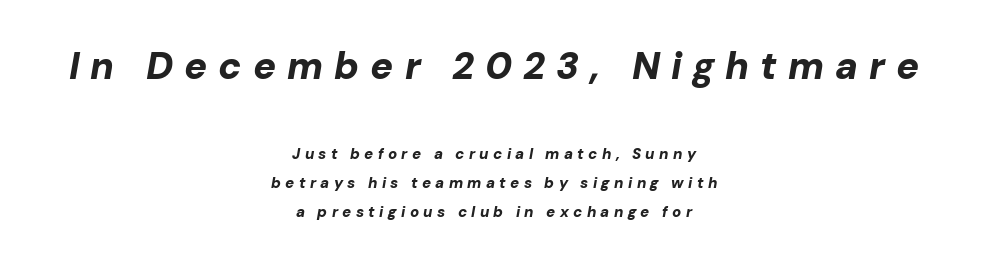
Q: Is the text bold? A: Yes.
Q: Is the text italic (slanted)? A: Yes, it leans right by about 10 degrees.
Q: Is the text underlined? A: No.
Q: How is the paragraph aligned? A: Centered.
Q: Is the spacing between letters normal or unusually wide? A: Unusually wide.
Q: Is the spacing between lines tight, normal or loose? A: Loose.
Q: Which block of text is set in a larger size, the first (top) or the second (bottom)? A: The first (top) one.
Q: Width (condensed, normal, or wide)? A: Normal.
Q: Stroke contrast? A: Low.
Q: x-height? A: Medium.
Q: Monospaced? A: No.
